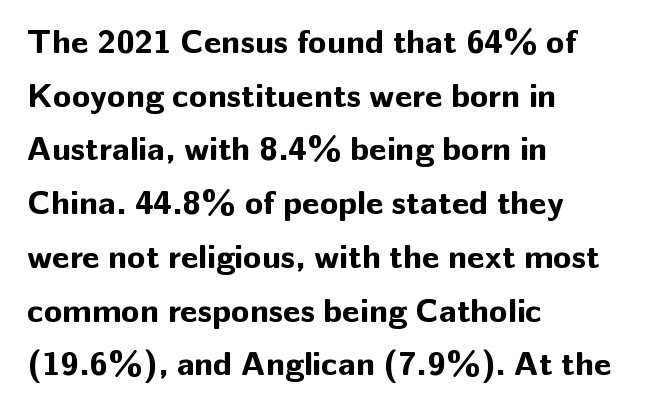
{"serif": "no", "italic": "no", "bold": "yes", "weight": "bold", "width": "normal", "stroke_contrast": "low", "x_height": "medium", "monospaced": "no", "underline": "no", "align": "left", "line_spacing": "normal", "line_spacing_ratio": 1.58, "letter_spacing": "normal", "letter_spacing_em": 0.0, "glyph_px": 34}
